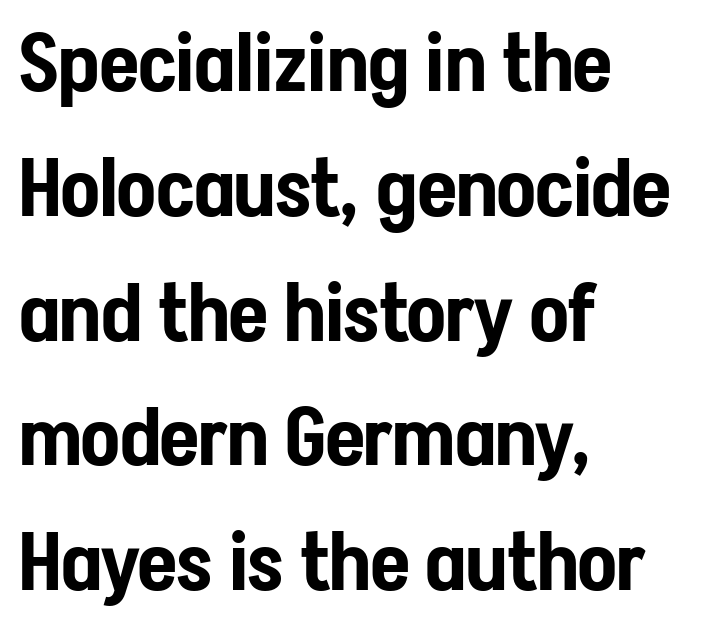
You can tell it's not italic because the verticals are truly vertical. Font category for this specimen: sans-serif. Underlining? Definitely not there. Varying glyph widths throughout — classic text-font behaviour. Notice how the passage keeps a crisp vertical edge on the left only. Default kerning and tracking; the words read as compact shapes.
